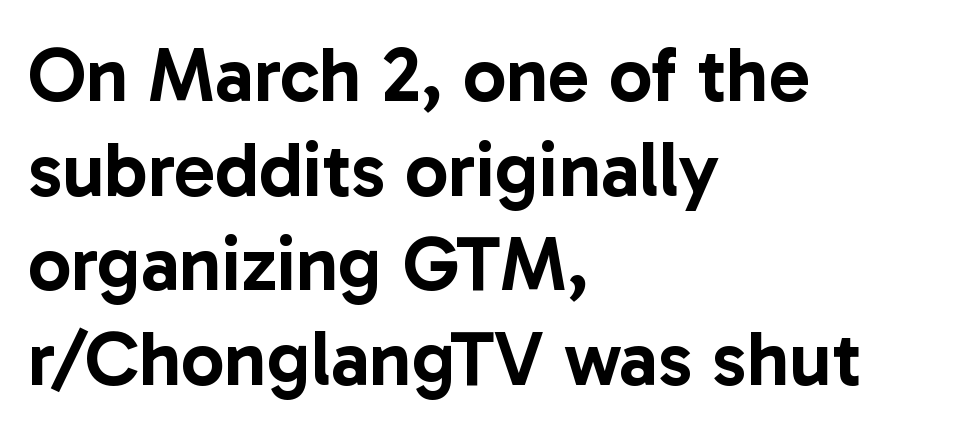
{"serif": "no", "italic": "no", "width": "normal", "stroke_contrast": "low", "x_height": "medium", "monospaced": "no", "underline": "no", "align": "left", "line_spacing_ratio": 1.23, "letter_spacing": "normal", "letter_spacing_em": 0.0, "glyph_px": 77}
